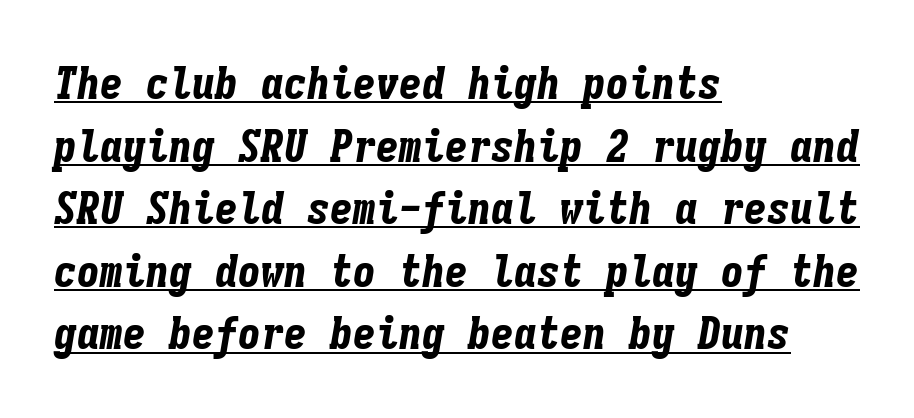
The image shows 46 px bold, condensed type, italic (leaning right), monospaced; set left-aligned, normal line spacing (1.36x), normal letter spacing, underlined; low stroke contrast and a medium x-height.
